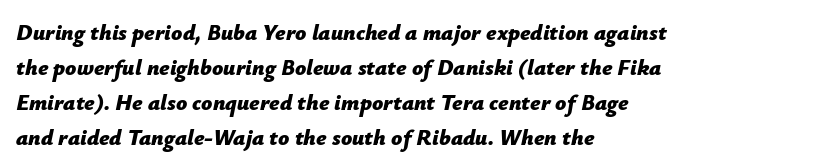
The image shows 22 px bold type, italic (leaning right); set left-aligned, normal line spacing (1.59x), normal letter spacing, not underlined.
